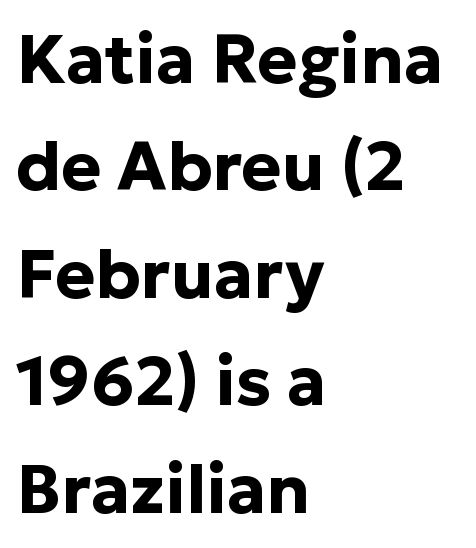
Italic: no, the glyphs are upright roman. The letterforms sit shoulder to shoulder at normal distance. Leading: standard. You can tell from the bare stems that sans-serif type was used. Just letters on the line, the space beneath them empty.
